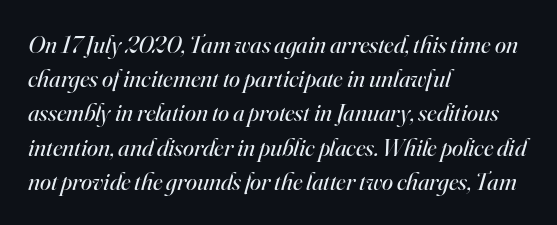
The image shows 25 px text type, italic (leaning right); set left-aligned, normal line spacing (1.37x), normal letter spacing, not underlined.
